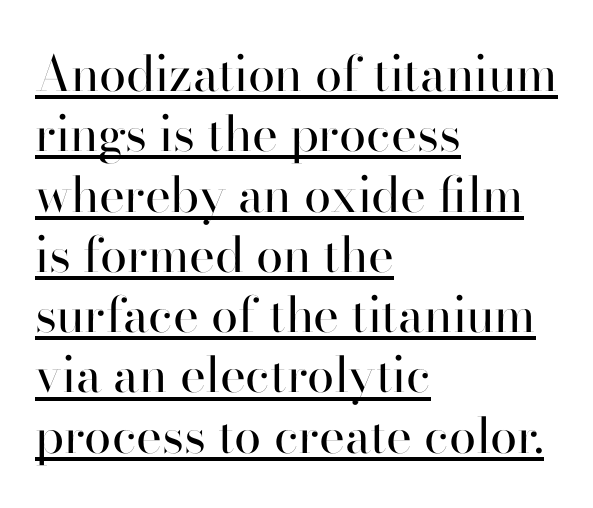
Q: Is the text bold? A: No.
Q: Is the text italic (slanted)? A: No, it is upright.
Q: Is the typeface a serif or a sans-serif typeface? A: Sans-serif.
Q: Is the text underlined? A: Yes.
Q: How is the paragraph aligned? A: Left-aligned.
Q: Is the spacing between letters normal or unusually wide? A: Normal.
Q: Width (condensed, normal, or wide)? A: Normal.
Q: Stroke contrast? A: High.
Q: x-height? A: Small.
Q: Monospaced? A: No.
